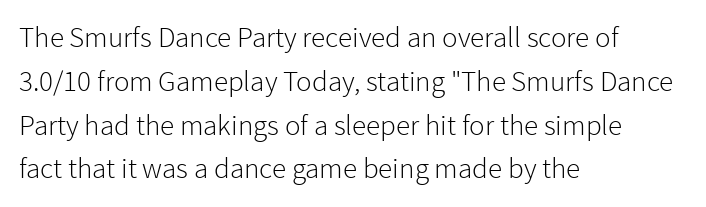
The image shows 29 px light sans-serif type, upright; set left-aligned, normal line spacing (1.51x), normal letter spacing, not underlined; low stroke contrast and a medium x-height.
